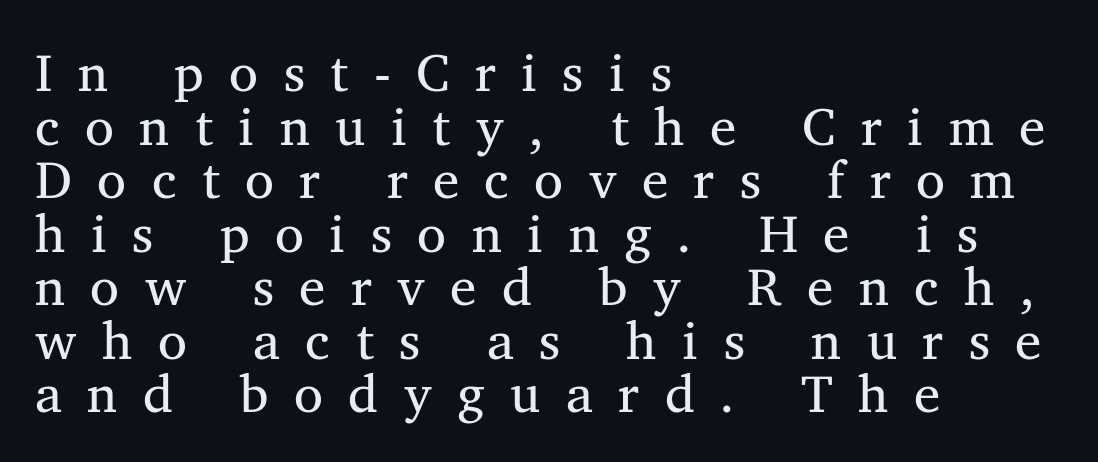
The image shows 53 px serif type; set left-aligned, tight line spacing (1.01x), unusually wide letter spacing (+0.48 em), not underlined; medium stroke contrast and a medium x-height.
